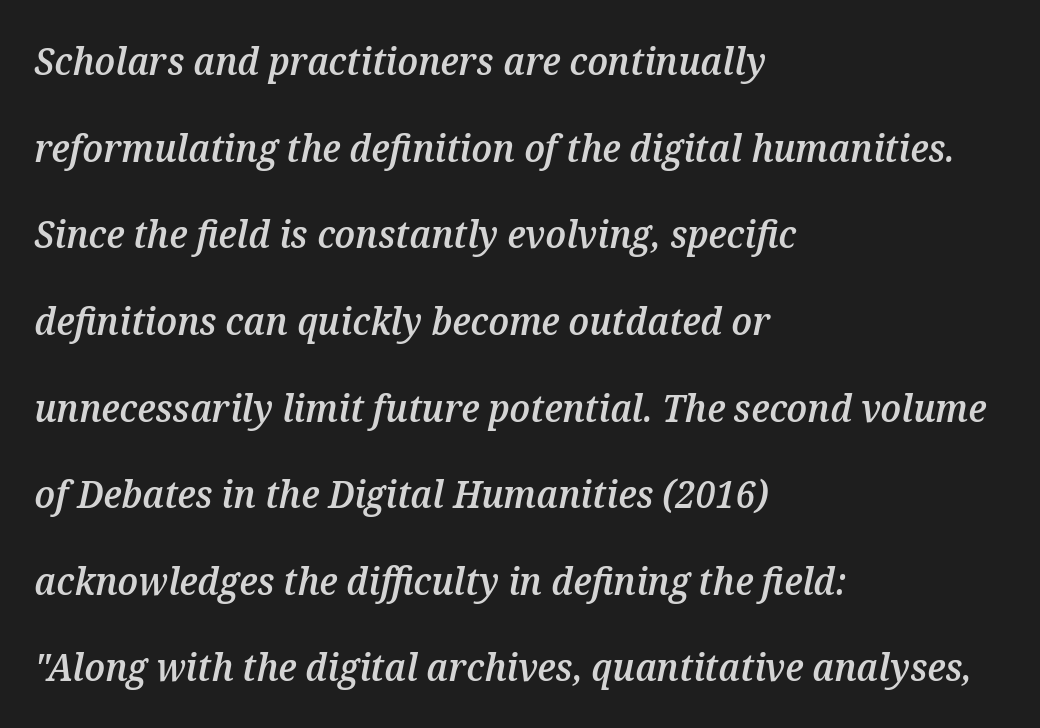
Q: Is the text bold? A: Semi-bold.
Q: Is the text italic (slanted)? A: Yes, it leans right by about 12 degrees.
Q: Is the text underlined? A: No.
Q: How is the paragraph aligned? A: Left-aligned.
Q: Is the spacing between letters normal or unusually wide? A: Normal.
Q: Is the spacing between lines tight, normal or loose? A: Loose.
Q: Width (condensed, normal, or wide)? A: Normal.
Q: Stroke contrast? A: Medium.
Q: x-height? A: Medium.
Q: Monospaced? A: No.
